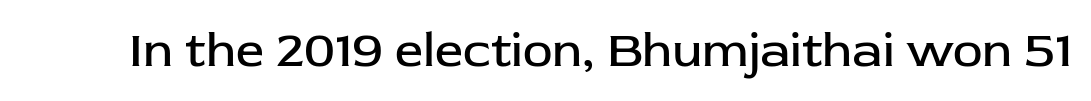
Regarding serifs, this sample does without them. Varying glyph widths throughout — classic text-font behaviour. Vertical stems look standard width or narrower in stroke. This rendering leaves character spacing at its baseline value. This is roman type, the default non-slanted kind.
